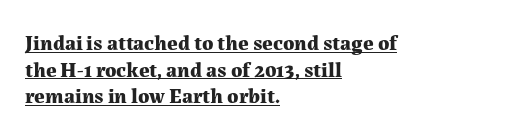
Posture: vertical. The lines are quadded left. What weight is shown? A full bold with thick strokes. Successive baselines arrive at the customary interval. Students, observe the line beneath the letters — that is underlining. The type is set solid horizontally, with unmodified tracking.
